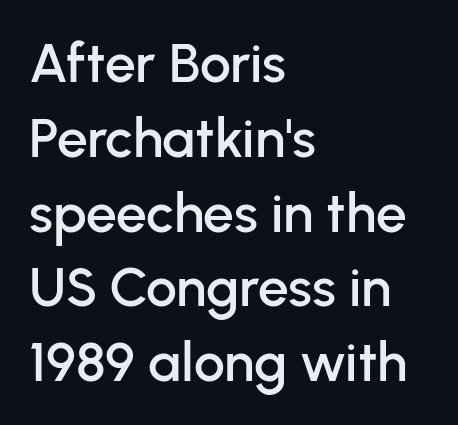
The image shows 55 px sans-serif type, upright; set left-aligned, normal line spacing (1.36x), normal letter spacing, not underlined; low stroke contrast and a medium x-height.
